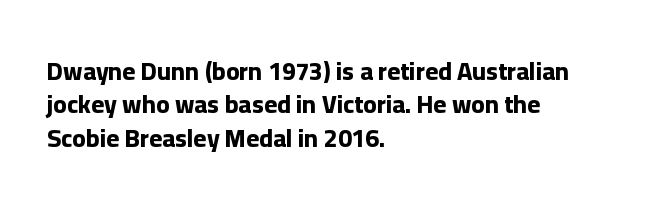
{"italic": "no", "bold": "yes", "underline": "no", "align": "left", "line_spacing": "normal", "line_spacing_ratio": 1.34, "letter_spacing": "normal", "letter_spacing_em": 0.0, "glyph_px": 25}
